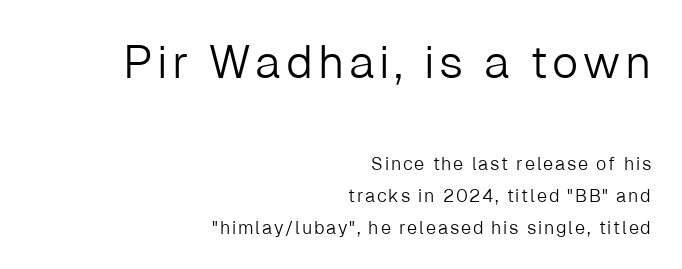
The image shows 46 px light sans-serif type, upright; set right-aligned, line spacing 1.8x, not underlined; the first (top) block is 2.56x larger; low stroke contrast and a medium x-height.
